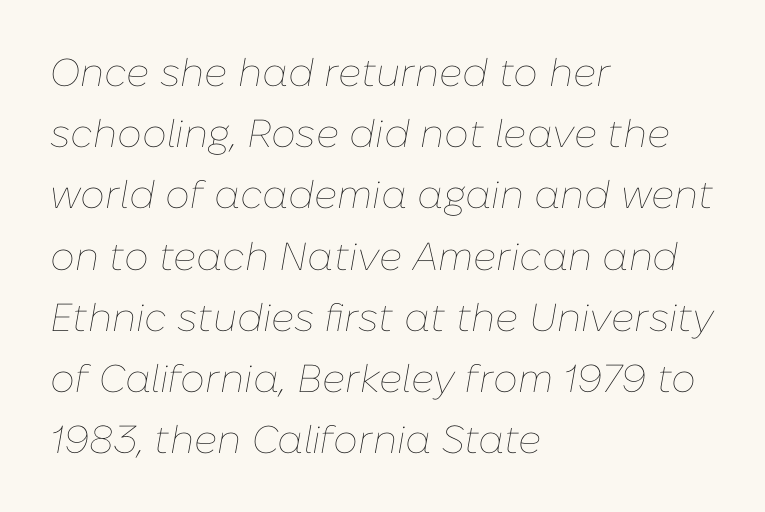
The image shows 39 px thin type, italic (leaning right); set left-aligned, normal line spacing (1.57x), normal letter spacing, not underlined; low stroke contrast and a medium x-height.
